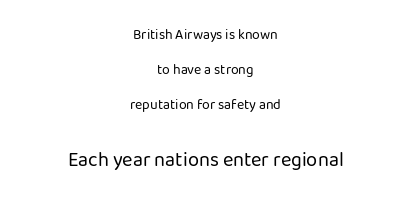
Layout note: lines centered. The rendering uses a large line-height, opening up the rows. Look at the tracking — it's just the regular setting, nothing added. The font is comparable to plain body text, perhaps lighter.
